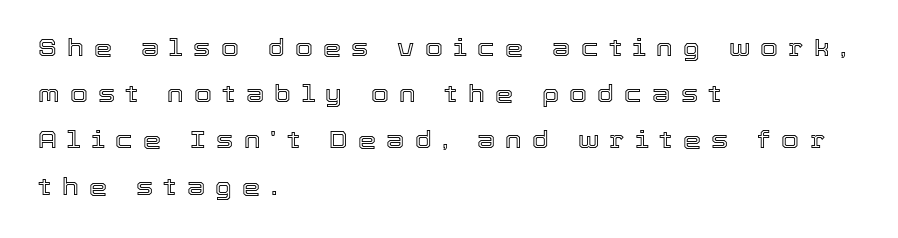
The image shows 23 px text type, upright; set left-aligned, loose line spacing (2.01x), unusually wide letter spacing (+0.45 em), not underlined.
